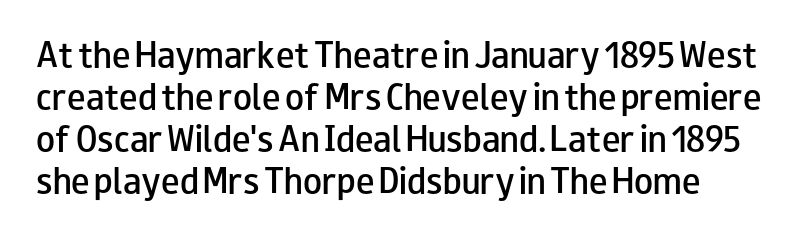
Q: Is the text bold? A: Semi-bold.
Q: Is the text italic (slanted)? A: No, it is upright.
Q: Is the typeface a serif or a sans-serif typeface? A: Sans-serif.
Q: Is the text underlined? A: No.
Q: Is the spacing between letters normal or unusually wide? A: Normal.
Q: Is the spacing between lines tight, normal or loose? A: Normal.
Q: Width (condensed, normal, or wide)? A: Wide.
Q: Stroke contrast? A: Low.
Q: x-height? A: Small.
Q: Monospaced? A: No.
